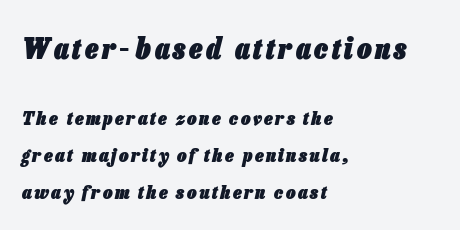
Whoever set this chose breathing room over compactness in the vertical rhythm. Note the varied advance widths — an 'i' is clearly narrower than an 'm'. The passage is arranged the way most books set body copy — flush left. The passage shown is emphatically bold. The text carries the slant typical of an italic or oblique font.
